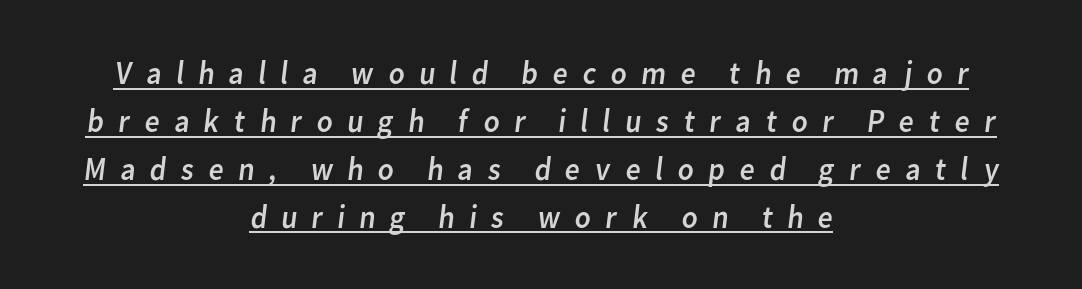
{"serif": "no", "bold": "no", "weight": "regular", "width": "normal", "stroke_contrast": "low", "x_height": "medium", "monospaced": "no", "underline": "yes", "align": "center", "line_spacing": "normal", "line_spacing_ratio": 1.45, "letter_spacing": "wide", "letter_spacing_em": 0.4, "glyph_px": 33}
